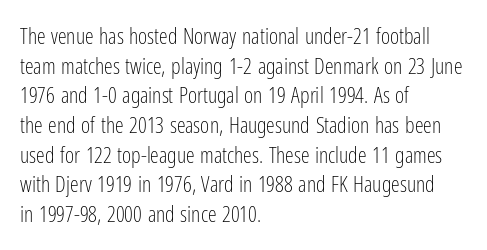
{"italic": "no", "bold": "no", "underline": "no", "align": "left", "line_spacing": "normal", "line_spacing_ratio": 1.35, "letter_spacing": "normal", "letter_spacing_em": 0.0, "glyph_px": 22}
